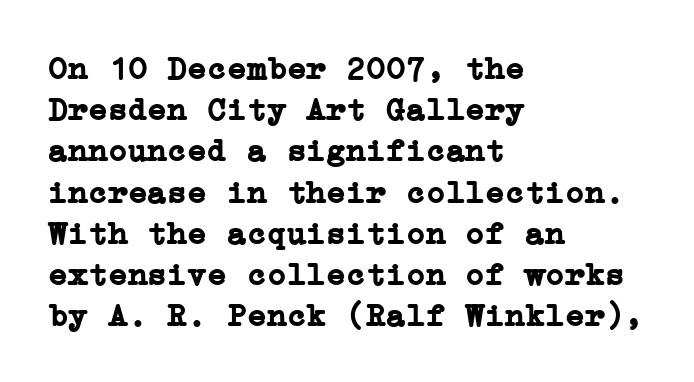
{"serif": "yes", "italic": "no", "bold": "yes", "weight": "semibold", "width": "normal", "stroke_contrast": "low", "x_height": "medium", "underline": "no", "align": "left", "line_spacing": "normal", "line_spacing_ratio": 1.25, "letter_spacing": "normal", "letter_spacing_em": 0.0, "glyph_px": 33}
